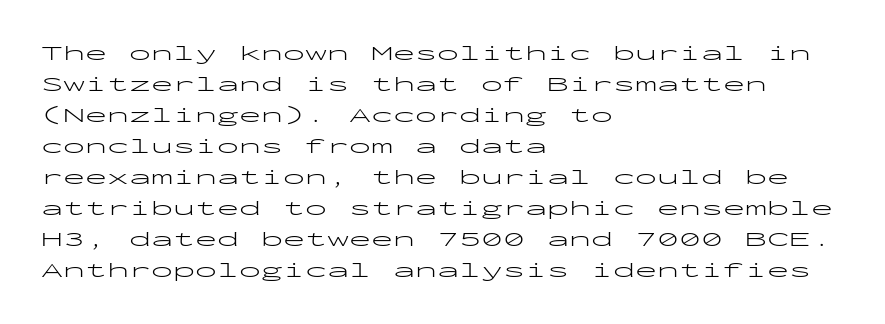
The words here are not underlined. Default kerning and tracking; the words read as compact shapes. The paragraph shown leans on its left margin. Posture: straight, roman, zero tilt. Vertical stems look standard width or narrower in stroke. Vertical spacing — default.
